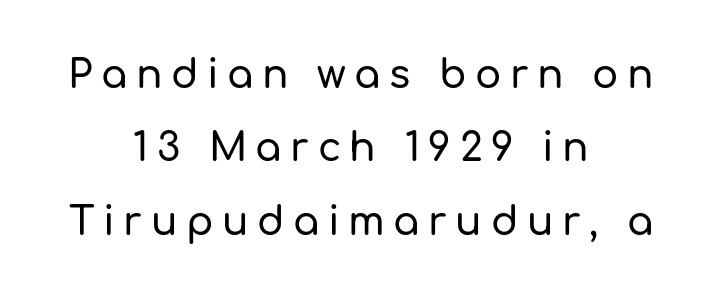
The image shows 39 px sans-serif type, upright; set centered, line spacing 1.88x, unusually wide letter spacing (+0.22 em), not underlined; low stroke contrast and a medium x-height.
